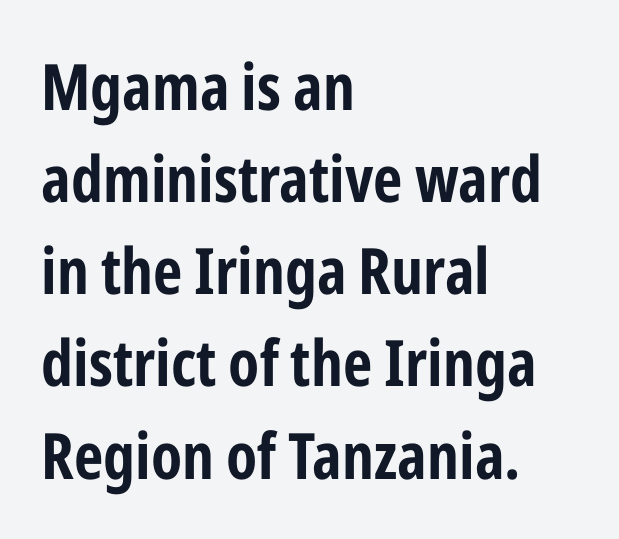
{"serif": "no", "italic": "no", "width": "condensed", "stroke_contrast": "low", "x_height": "medium", "monospaced": "no", "underline": "no", "align": "left", "line_spacing": "normal", "line_spacing_ratio": 1.44, "letter_spacing": "normal", "letter_spacing_em": 0.0, "glyph_px": 64}
